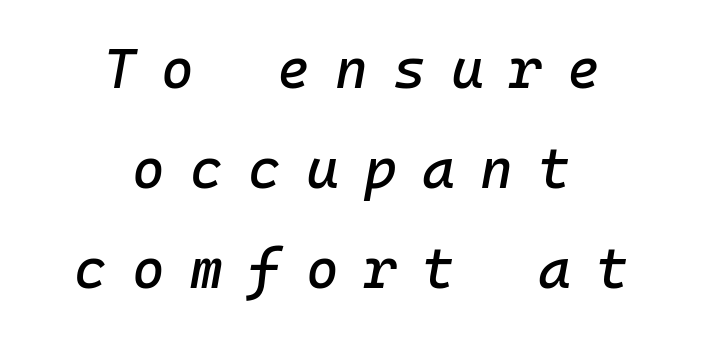
{"italic": "yes", "lean": "right", "slant_degrees": 10, "width": "normal", "stroke_contrast": "low", "x_height": "medium", "monospaced": "yes", "underline": "no", "align": "center", "line_spacing_ratio": 1.79, "letter_spacing": "wide", "letter_spacing_em": 0.45, "glyph_px": 56}
